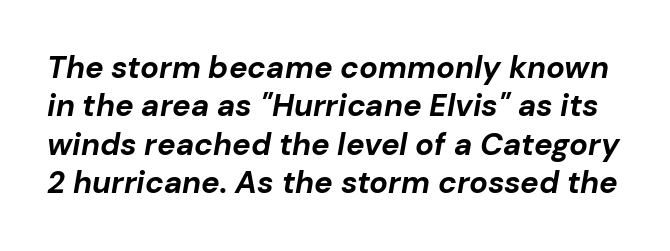
You could call the tracking neutral — neither tight nor loose. The passage shown is not underscored anywhere. The font is running at its bold setting. Varying glyph widths throughout — classic text-font behaviour. This sample uses an oblique cut, with every glyph tilted off the vertical.
